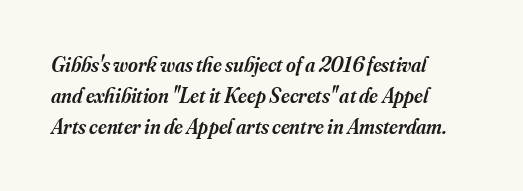
Vertically, the passage feels balanced, rows spaced as you'd expect. No word sits above an underline. Stems and bowls a touch heavier than normal — semibold. The letterforms sit shoulder to shoulder at normal distance. Every row of glyphs begins at an identical x-position on the left.
